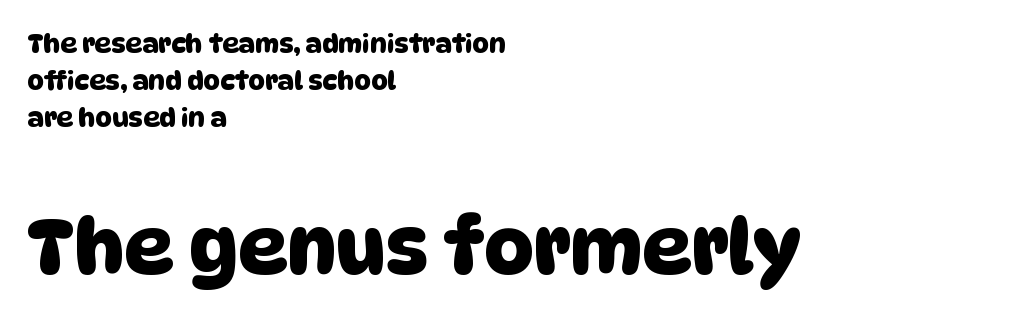
The image shows 77 px sans-serif type; set left-aligned, normal line spacing (1.43x), normal letter spacing, not underlined; the second (bottom) block is 2.96x larger; low stroke contrast and a large x-height.
